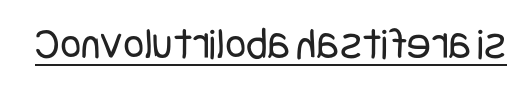
Q: Is the text bold? A: No.
Q: Is the text italic (slanted)? A: No, it is upright.
Q: Is the typeface a serif or a sans-serif typeface? A: Sans-serif.
Q: Is the text underlined? A: Yes.
Q: Is the spacing between letters normal or unusually wide? A: Normal.
Q: Width (condensed, normal, or wide)? A: Condensed.
Q: Stroke contrast? A: Low.
Q: x-height? A: Large.
